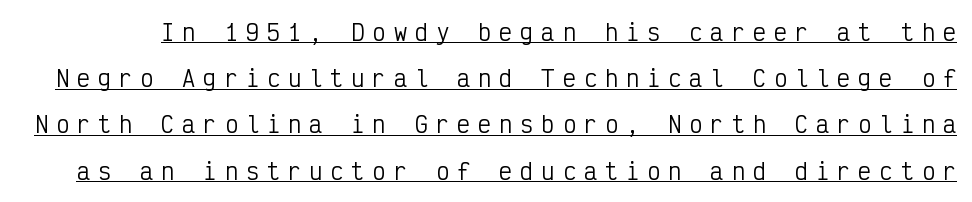
{"italic": "no", "bold": "no", "underline": "yes", "line_spacing": "loose", "line_spacing_ratio": 2.1, "letter_spacing": "wide", "letter_spacing_em": 0.36, "glyph_px": 22}
